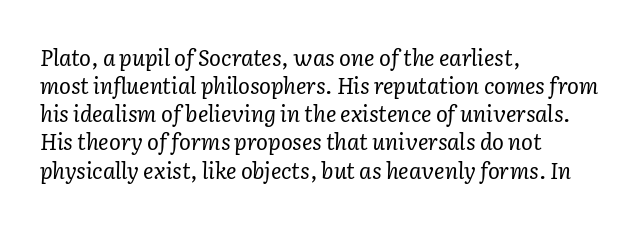
Q: Is the text bold? A: No.
Q: Is the text italic (slanted)? A: Yes, it leans right by about 2 degrees.
Q: Is the text underlined? A: No.
Q: How is the paragraph aligned? A: Left-aligned.
Q: Is the spacing between letters normal or unusually wide? A: Normal.
Q: Is the spacing between lines tight, normal or loose? A: Normal.
